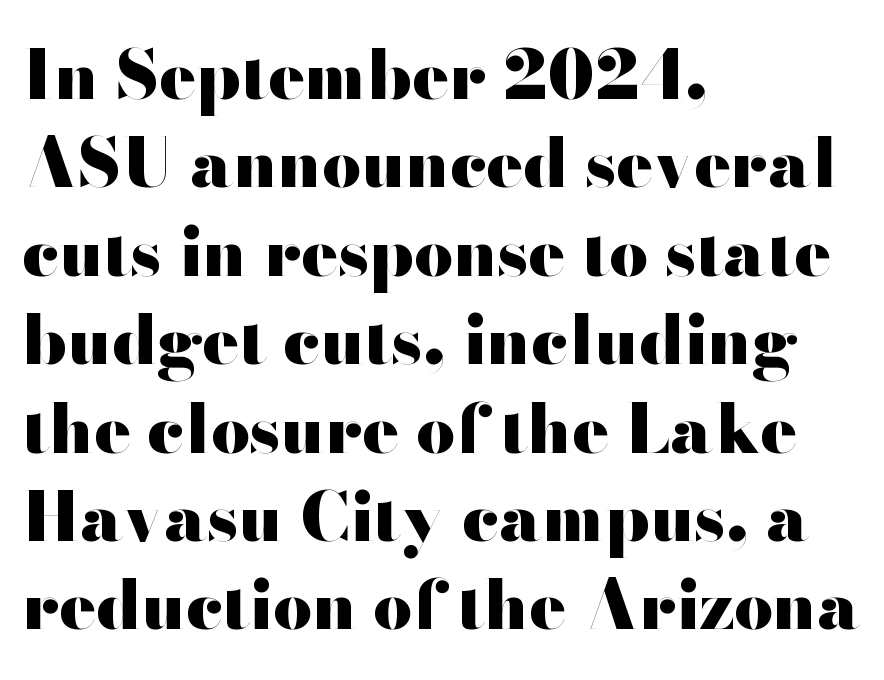
Q: Is the text bold? A: Yes.
Q: Is the text italic (slanted)? A: No, it is upright.
Q: Is the typeface a serif or a sans-serif typeface? A: Sans-serif.
Q: Is the text underlined? A: No.
Q: How is the paragraph aligned? A: Left-aligned.
Q: Is the spacing between letters normal or unusually wide? A: Normal.
Q: Is the spacing between lines tight, normal or loose? A: Normal.
Q: Width (condensed, normal, or wide)? A: Wide.
Q: Stroke contrast? A: High.
Q: x-height? A: Small.
Q: Monospaced? A: No.
